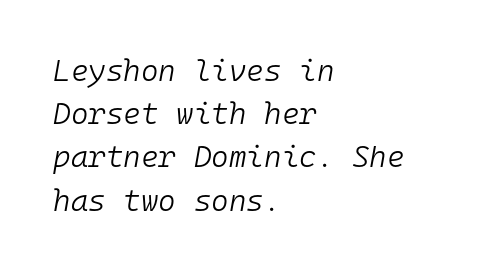
Stroke mass is kept to a normal reading level or below. Normally led — the rows are evenly, conventionally spaced. The passage is arranged the way most books set body copy — flush left. The letters march in equal steps, a hallmark of fixed-pitch type. The space directly below the letters is spotless.
